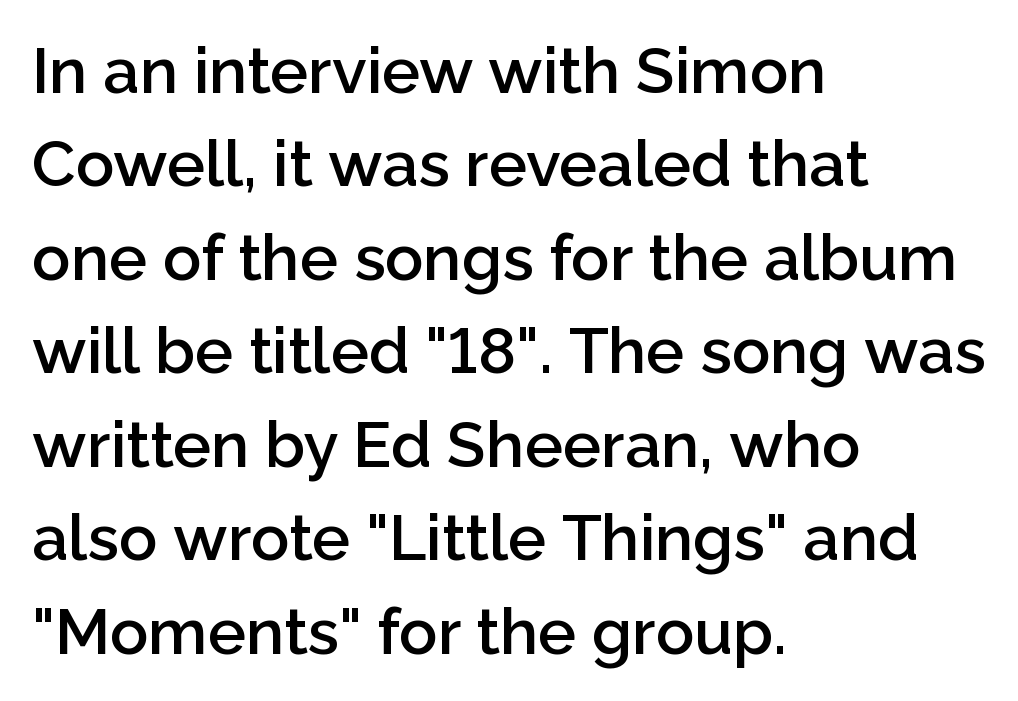
Evenly set lines give the paragraph a standard silhouette. Think of a printed novel: that variable character pitch is what you see here. Semibold letterforms, between regular and bold. The gaps between neighbouring characters are ordinary and unremarkable. The lettering holds an erect, upright posture throughout. Clear beneath every line of the passage.
